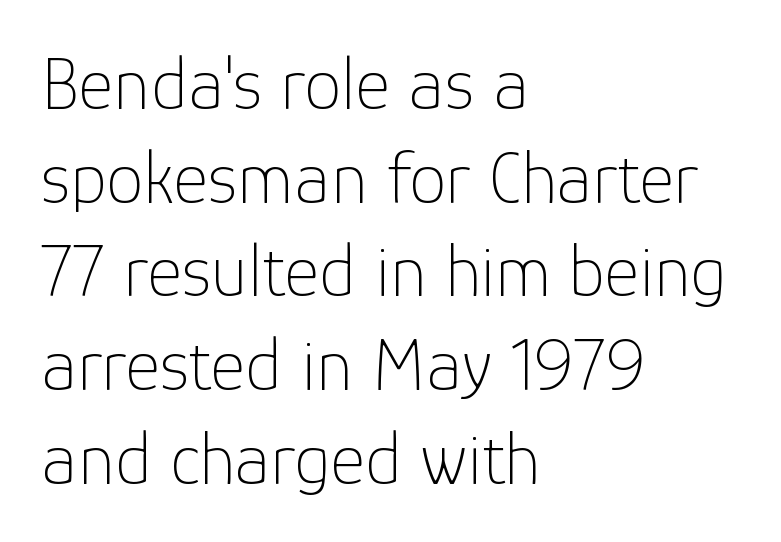
Q: Is the text bold? A: No.
Q: Is the text italic (slanted)? A: No, it is upright.
Q: Is the typeface a serif or a sans-serif typeface? A: Sans-serif.
Q: Is the text underlined? A: No.
Q: How is the paragraph aligned? A: Left-aligned.
Q: Is the spacing between letters normal or unusually wide? A: Normal.
Q: Is the spacing between lines tight, normal or loose? A: Normal.
Q: Width (condensed, normal, or wide)? A: Normal.
Q: Stroke contrast? A: Low.
Q: x-height? A: Medium.
Q: Monospaced? A: No.
